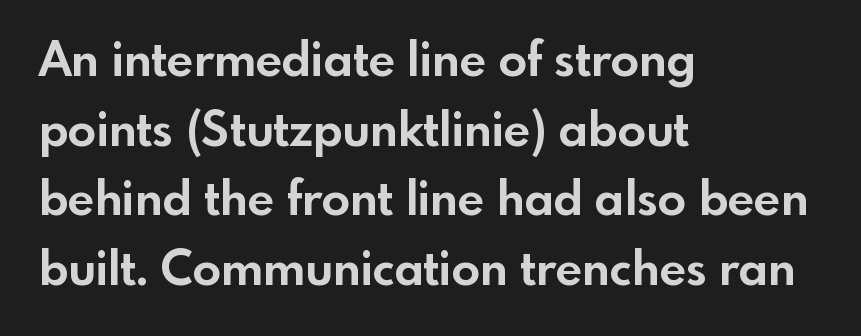
{"serif": "no", "italic": "no", "bold": "yes", "weight": "bold", "width": "normal", "x_height": "small", "monospaced": "no", "underline": "no", "align": "left", "line_spacing": "normal", "line_spacing_ratio": 1.48, "letter_spacing": "normal", "letter_spacing_em": 0.0, "glyph_px": 47}
